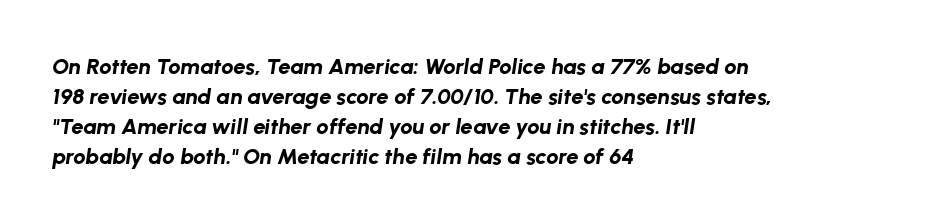
{"italic": "yes", "lean": "right", "slant_degrees": 8, "bold": "yes", "underline": "no", "align": "left", "line_spacing": "normal", "line_spacing_ratio": 1.37, "letter_spacing": "normal", "letter_spacing_em": 0.0, "glyph_px": 22}
